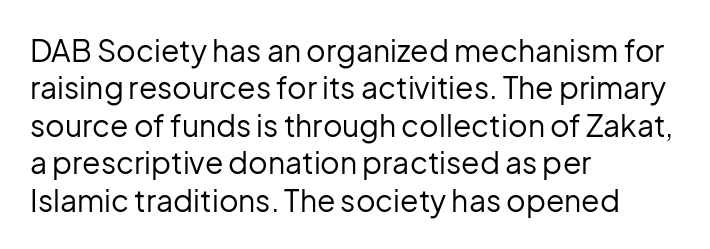
Q: Is the text bold? A: No.
Q: Is the text italic (slanted)? A: No, it is upright.
Q: Is the typeface a serif or a sans-serif typeface? A: Sans-serif.
Q: Is the text underlined? A: No.
Q: How is the paragraph aligned? A: Left-aligned.
Q: Is the spacing between letters normal or unusually wide? A: Normal.
Q: Is the spacing between lines tight, normal or loose? A: Normal.
Q: Width (condensed, normal, or wide)? A: Normal.
Q: Stroke contrast? A: Low.
Q: x-height? A: Medium.
Q: Monospaced? A: No.
